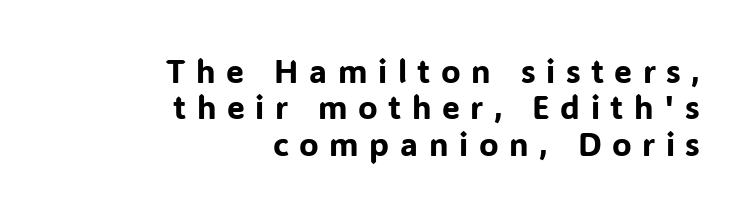
{"serif": "no", "italic": "no", "width": "normal", "stroke_contrast": "low", "x_height": "medium", "monospaced": "no", "underline": "no", "align": "right", "line_spacing": "tight", "line_spacing_ratio": 1.14, "letter_spacing": "wide", "letter_spacing_em": 0.33, "glyph_px": 32}
